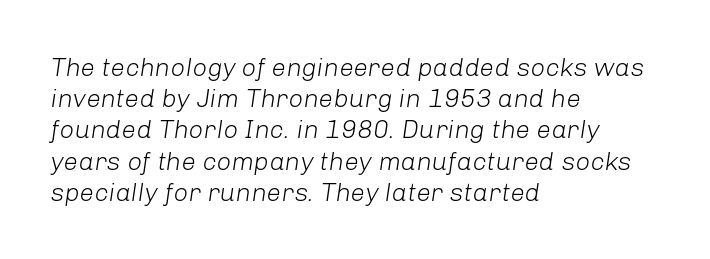
{"italic": "yes", "lean": "right", "slant_degrees": 8, "bold": "no", "underline": "no", "align": "left", "line_spacing_ratio": 1.2, "letter_spacing": "normal", "letter_spacing_em": 0.0, "glyph_px": 26}
